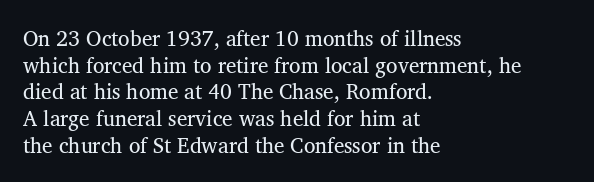
Summary of weight: not heavy and not bold. The vertical gap from one line to the next is medium. The type is set solid horizontally, with unmodified tracking. No italicization has been applied; the sample stays upright. The paragraph shown leans on its left margin. The gap between lines stays unmarked.
